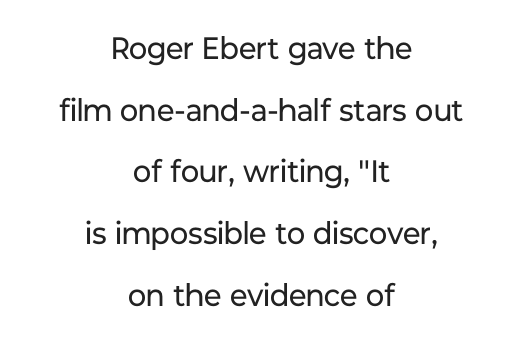
{"serif": "no", "italic": "no", "bold": "no", "weight": "regular", "width": "normal", "stroke_contrast": "low", "x_height": "medium", "monospaced": "no", "underline": "no", "align": "center", "line_spacing": "loose", "line_spacing_ratio": 1.99, "letter_spacing": "normal", "letter_spacing_em": 0.0, "glyph_px": 31}
